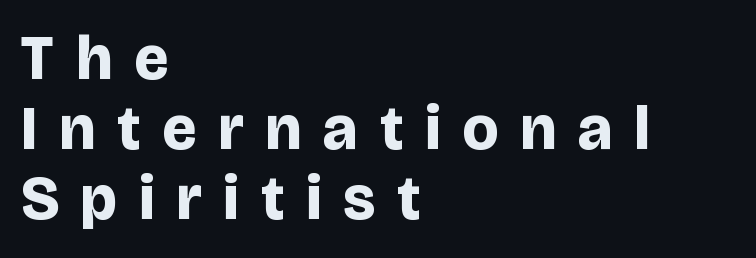
Q: Is the text bold? A: Yes.
Q: Is the text italic (slanted)? A: No, it is upright.
Q: Is the typeface a serif or a sans-serif typeface? A: Sans-serif.
Q: Is the text underlined? A: No.
Q: How is the paragraph aligned? A: Left-aligned.
Q: Is the spacing between letters normal or unusually wide? A: Unusually wide.
Q: Is the spacing between lines tight, normal or loose? A: Tight.
Q: Width (condensed, normal, or wide)? A: Normal.
Q: Stroke contrast? A: Low.
Q: x-height? A: Large.
Q: Monospaced? A: No.
